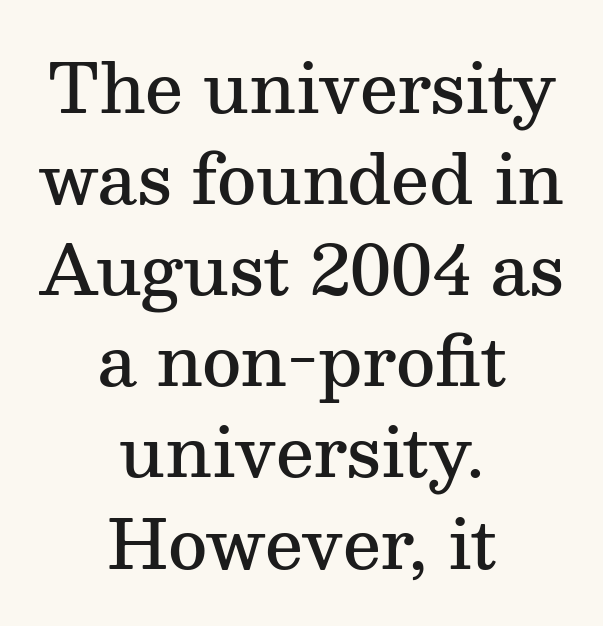
The image shows 68 px semibold serif type, upright; set centered, normal line spacing (1.34x), normal letter spacing, not underlined; medium stroke contrast and a medium x-height.
